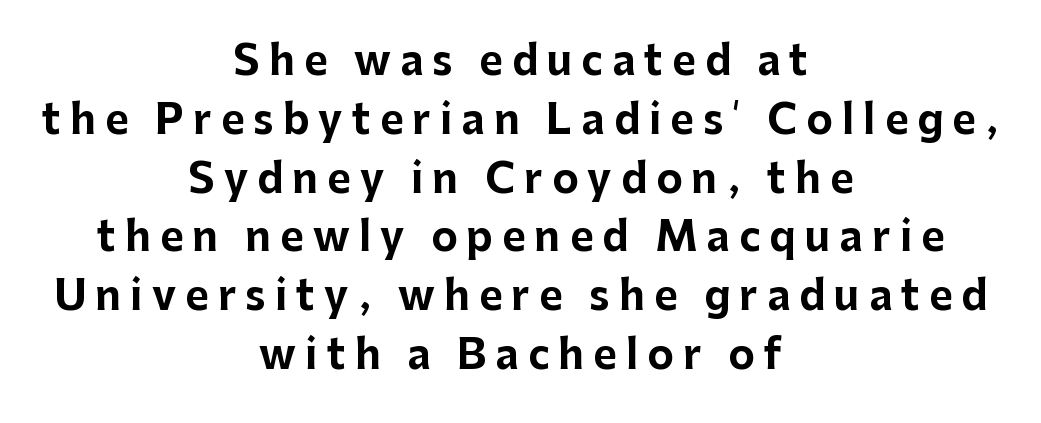
{"serif": "no", "italic": "no", "bold": "yes", "weight": "bold", "width": "normal", "stroke_contrast": "low", "x_height": "medium", "monospaced": "no", "underline": "no", "align": "center", "line_spacing": "normal", "line_spacing_ratio": 1.47, "letter_spacing": "wide", "letter_spacing_em": 0.23, "glyph_px": 40}
